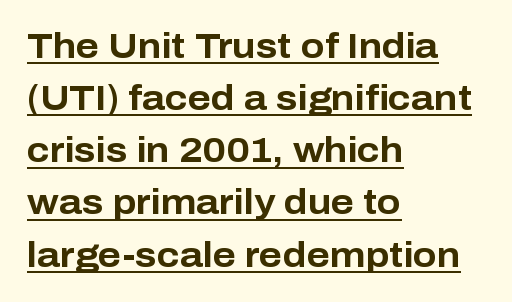
Regarding leading, the lines here are spaced in the standard way. This is underlined copy, the kind a proofreader might mark for attention. Heft: maximum for text — a bold. One-word summary of the alignment: left. Varying glyph widths throughout — classic text-font behaviour. This is roman type, the default non-slanted kind.
